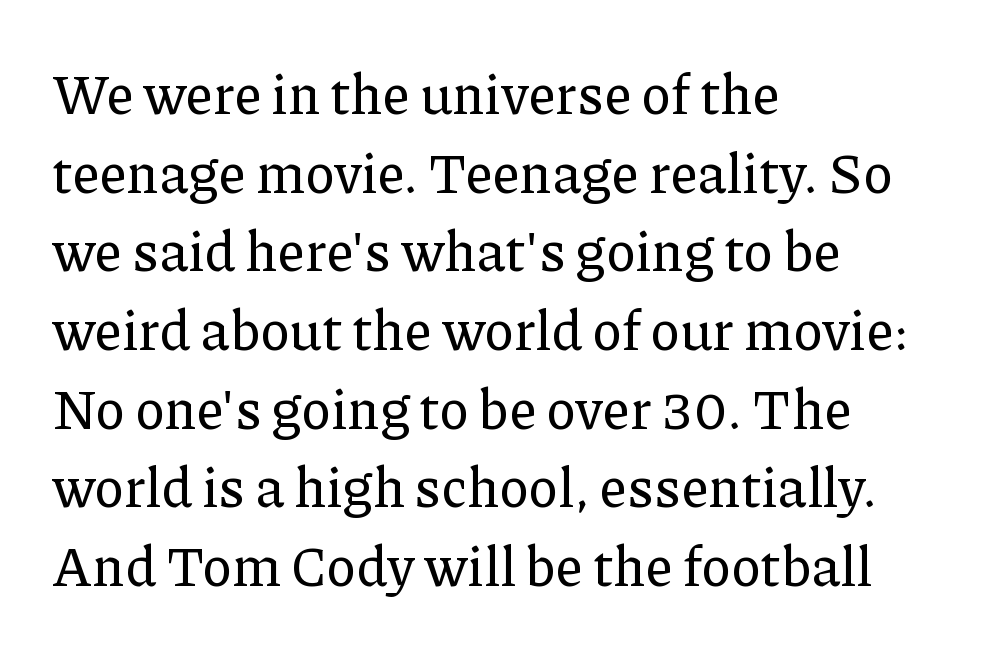
Q: Is the text italic (slanted)? A: No, it is upright.
Q: Is the typeface a serif or a sans-serif typeface? A: Serif.
Q: Is the text underlined? A: No.
Q: How is the paragraph aligned? A: Left-aligned.
Q: Is the spacing between letters normal or unusually wide? A: Normal.
Q: Is the spacing between lines tight, normal or loose? A: Normal.
Q: Width (condensed, normal, or wide)? A: Normal.
Q: Stroke contrast? A: Low.
Q: x-height? A: Medium.
Q: Monospaced? A: No.
